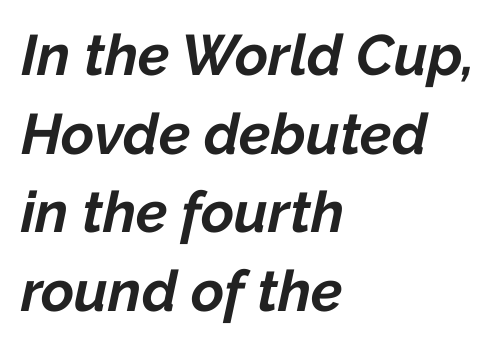
Q: Is the text bold? A: Yes.
Q: Is the text italic (slanted)? A: Yes, it leans right by about 12 degrees.
Q: Is the text underlined? A: No.
Q: How is the paragraph aligned? A: Left-aligned.
Q: Is the spacing between letters normal or unusually wide? A: Normal.
Q: Is the spacing between lines tight, normal or loose? A: Normal.
Q: Width (condensed, normal, or wide)? A: Normal.
Q: Stroke contrast? A: Low.
Q: x-height? A: Medium.
Q: Monospaced? A: No.
